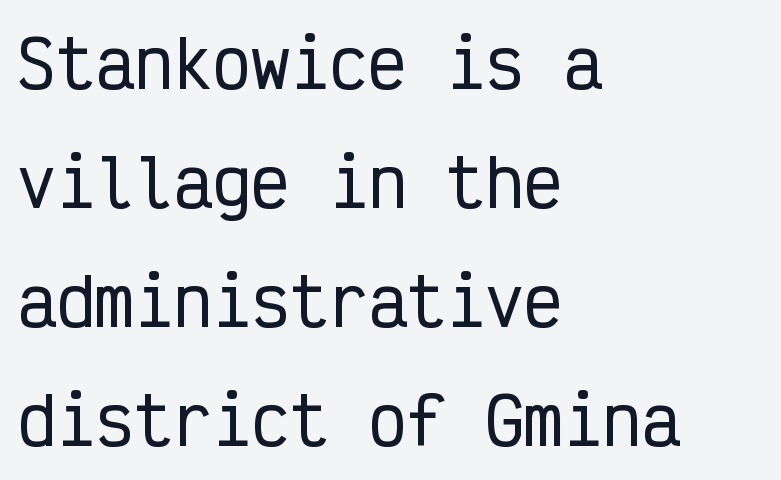
The image shows 65 px condensed sans-serif type, upright, monospaced; set left-aligned, line spacing 1.83x, normal letter spacing, not underlined; low stroke contrast and a medium x-height.
